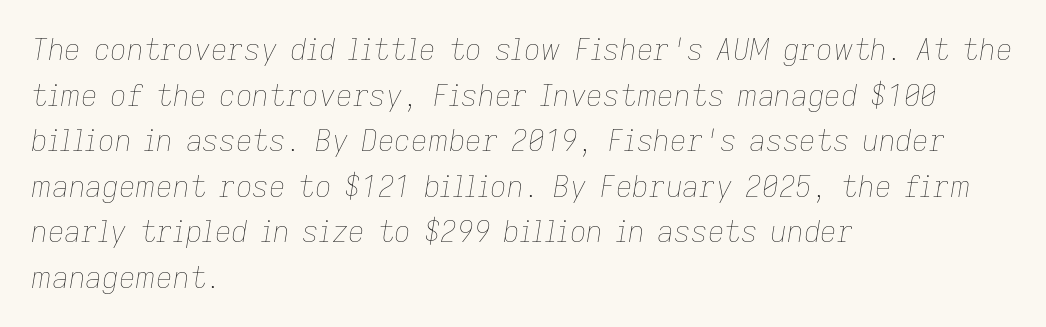
{"italic": "yes", "lean": "right", "slant_degrees": 9, "bold": "no", "weight": "thin", "width": "normal", "stroke_contrast": "low", "x_height": "medium", "monospaced": "no", "underline": "no", "align": "left", "line_spacing": "normal", "line_spacing_ratio": 1.57, "letter_spacing": "normal", "letter_spacing_em": 0.0, "glyph_px": 29}
